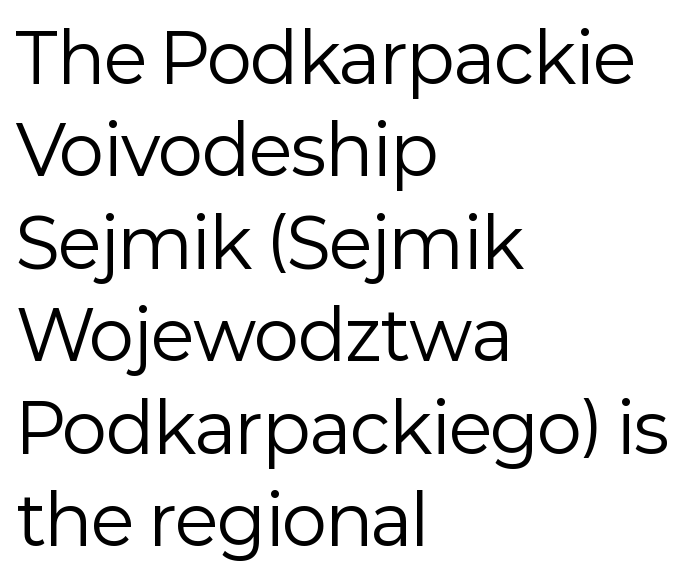
Q: Is the text bold? A: No.
Q: Is the text italic (slanted)? A: No, it is upright.
Q: Is the typeface a serif or a sans-serif typeface? A: Sans-serif.
Q: Is the text underlined? A: No.
Q: How is the paragraph aligned? A: Left-aligned.
Q: Is the spacing between letters normal or unusually wide? A: Normal.
Q: Is the spacing between lines tight, normal or loose? A: Normal.
Q: Width (condensed, normal, or wide)? A: Normal.
Q: Stroke contrast? A: Low.
Q: x-height? A: Medium.
Q: Monospaced? A: No.
